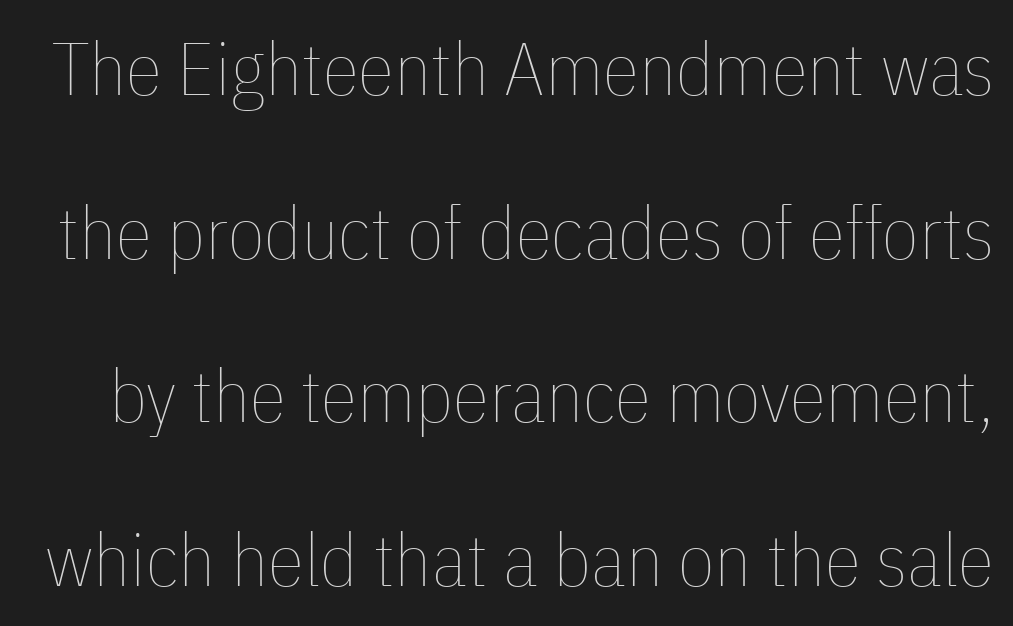
The image shows 74 px thin, condensed type, upright; set loose line spacing (2.21x), normal letter spacing, not underlined; low stroke contrast and a medium x-height.
